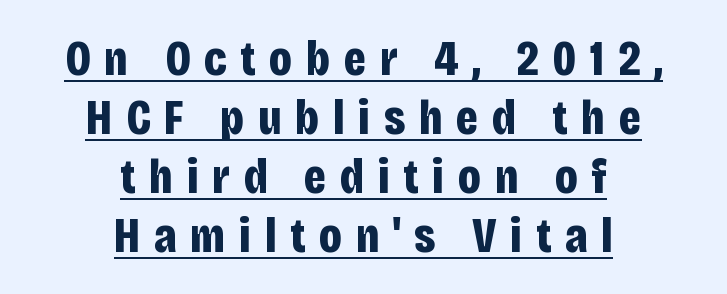
{"serif": "no", "italic": "no", "bold": "yes", "weight": "bold", "width": "condensed", "stroke_contrast": "low", "x_height": "large", "monospaced": "no", "underline": "yes", "align": "center", "line_spacing_ratio": 1.18, "letter_spacing": "wide", "letter_spacing_em": 0.27, "glyph_px": 50}
